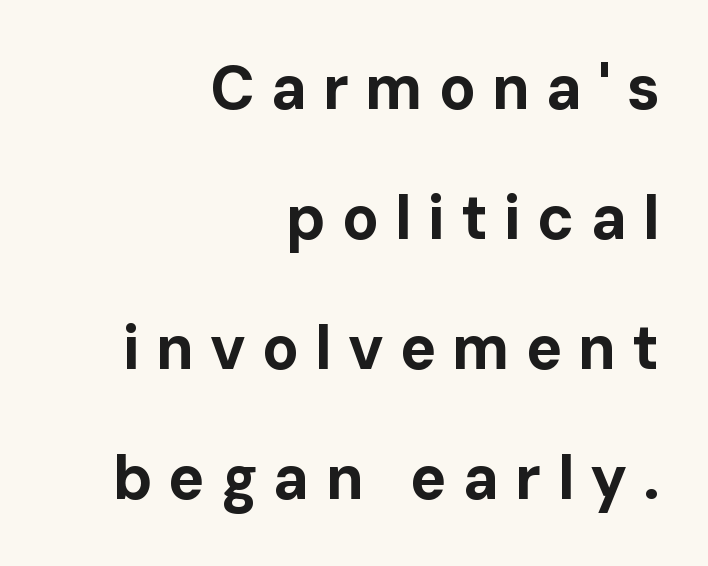
These lines are set flush right with a ragged left edge. This sample uses a sans-serif face. This sample has the flowing, uneven cadence of proportional lettering. Airy leading. Is the letter spacing exaggerated? Yes — the characters are pushed far apart.
